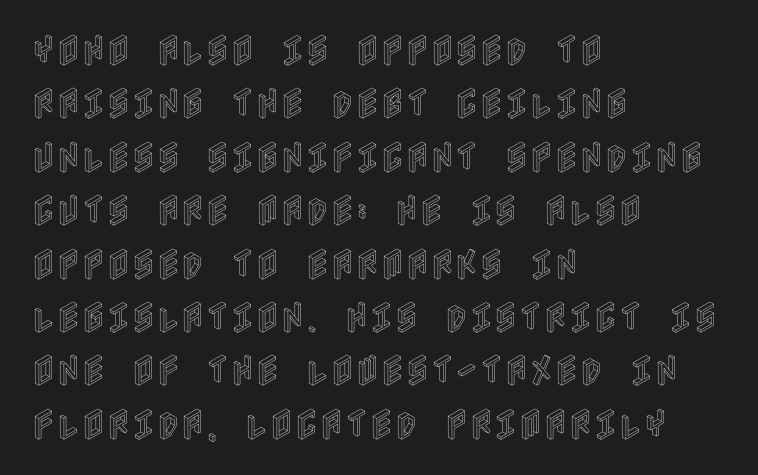
{"italic": "no", "width": "condensed", "x_height": "large", "underline": "no", "align": "left", "line_spacing": "normal", "line_spacing_ratio": 1.57, "letter_spacing": "normal", "letter_spacing_em": 0.0, "glyph_px": 34}
